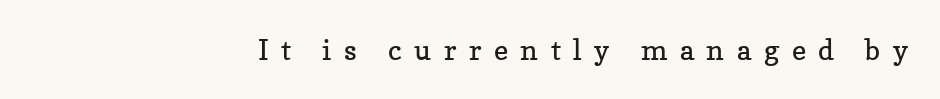
{"serif": "yes", "italic": "no", "bold": "no", "weight": "regular", "width": "normal", "stroke_contrast": "low", "x_height": "medium", "monospaced": "no", "underline": "no", "align": "right", "letter_spacing": "wide", "letter_spacing_em": 0.45, "glyph_px": 28}
